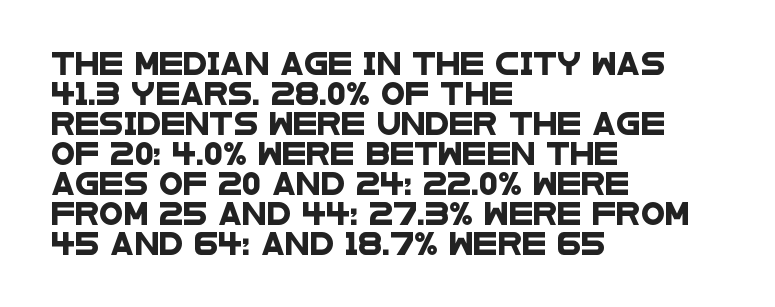
The image shows 22 px text type; set left-aligned, normal line spacing (1.36x), normal letter spacing, not underlined.
